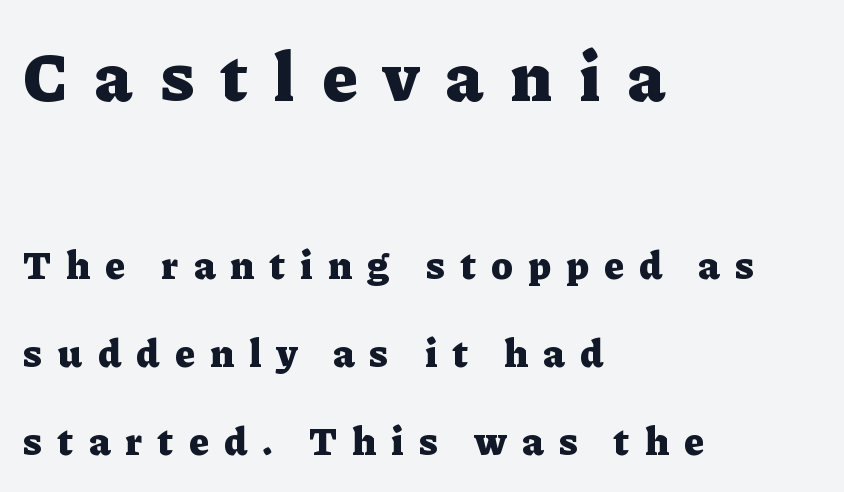
Q: Is the text bold? A: Yes.
Q: Is the text italic (slanted)? A: No, it is upright.
Q: Is the typeface a serif or a sans-serif typeface? A: Serif.
Q: Is the text underlined? A: No.
Q: How is the paragraph aligned? A: Left-aligned.
Q: Is the spacing between letters normal or unusually wide? A: Unusually wide.
Q: Is the spacing between lines tight, normal or loose? A: Loose.
Q: Which block of text is set in a larger size, the first (top) or the second (bottom)? A: The first (top) one.
Q: Width (condensed, normal, or wide)? A: Normal.
Q: Stroke contrast? A: Low.
Q: x-height? A: Medium.
Q: Monospaced? A: No.
